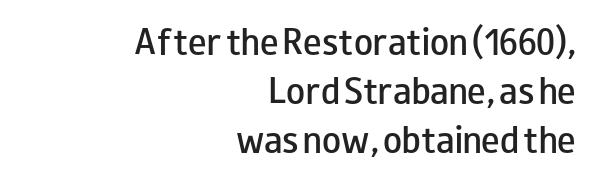
{"serif": "no", "italic": "no", "bold": "semi", "weight": "semibold", "width": "wide", "stroke_contrast": "low", "x_height": "small", "monospaced": "no", "underline": "no", "align": "right", "line_spacing": "normal", "line_spacing_ratio": 1.58, "letter_spacing": "normal", "letter_spacing_em": 0.0, "glyph_px": 31}
